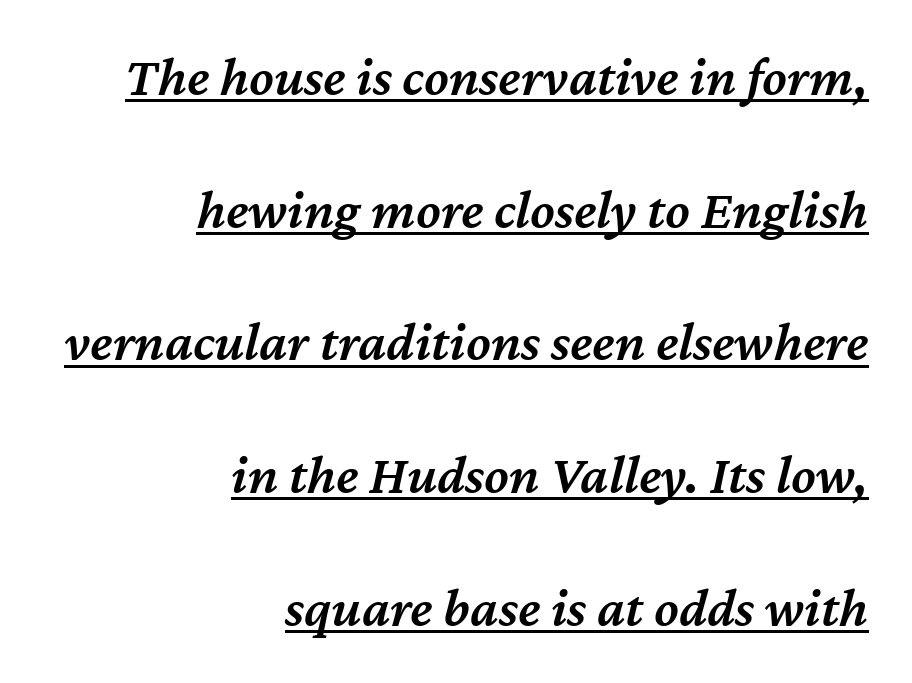
The image shows 56 px semibold type, italic (leaning right); set right-aligned, loose line spacing (2.37x), normal letter spacing, underlined; medium stroke contrast and a medium x-height.
